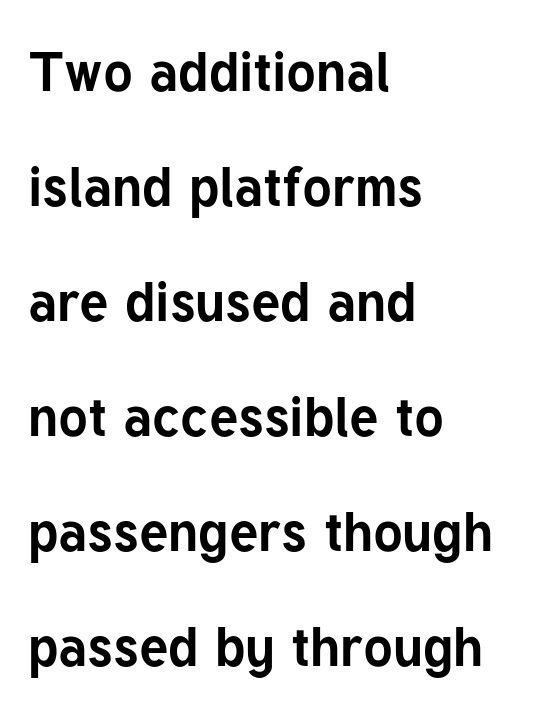
The image shows 55 px bold sans-serif type, upright; set left-aligned, loose line spacing (2.09x), normal letter spacing, not underlined; low stroke contrast and a medium x-height.
